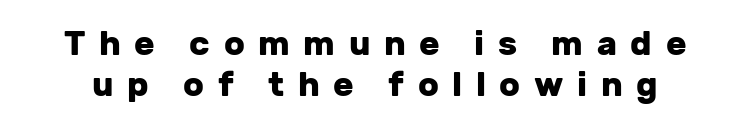
Bare-footed words on every line. Classification — sans serif. What weight is shown? A full bold with thick strokes. The rendering inserts visible extra space after every character.
